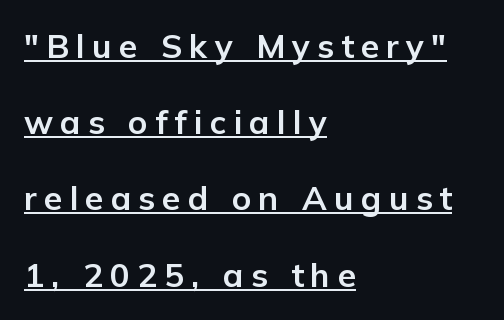
{"serif": "no", "italic": "no", "bold": "yes", "weight": "bold", "width": "normal", "stroke_contrast": "low", "x_height": "medium", "monospaced": "no", "underline": "yes", "align": "left", "line_spacing": "loose", "line_spacing_ratio": 2.31, "letter_spacing": "wide", "letter_spacing_em": 0.22, "glyph_px": 33}
